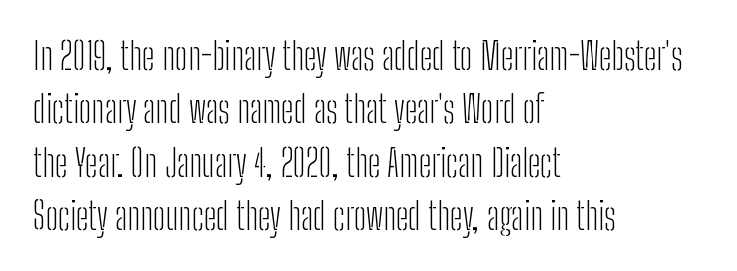
Q: Is the text bold? A: No.
Q: Is the text italic (slanted)? A: No, it is upright.
Q: Is the typeface a serif or a sans-serif typeface? A: Sans-serif.
Q: Is the text underlined? A: No.
Q: How is the paragraph aligned? A: Left-aligned.
Q: Is the spacing between letters normal or unusually wide? A: Normal.
Q: Is the spacing between lines tight, normal or loose? A: Normal.
Q: Width (condensed, normal, or wide)? A: Condensed.
Q: Stroke contrast? A: Low.
Q: x-height? A: Medium.
Q: Monospaced? A: No.
